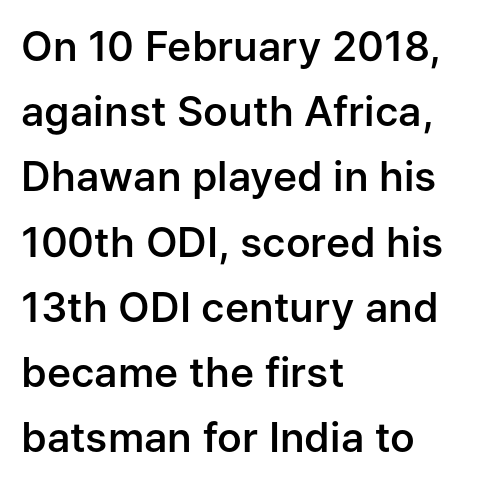
Varying glyph widths throughout — classic text-font behaviour. This rendering uses left alignment, leaving the right contour irregular. The type family on display is of the sans-serif kind. Characters remain perfectly vertical along every line. Standard letterfit; no display-style spreading of the glyphs.
